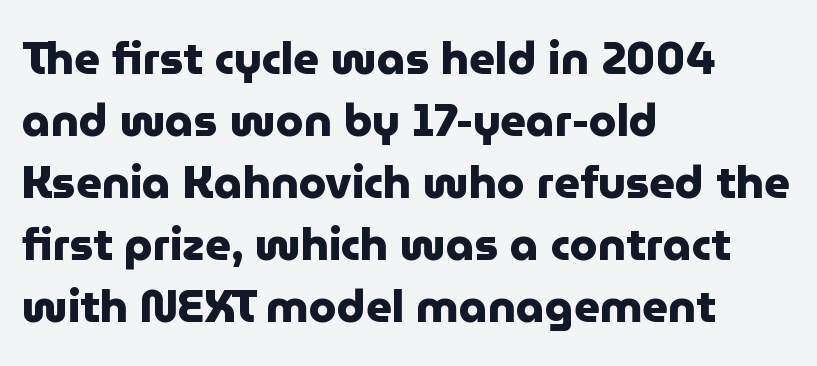
Q: Is the text bold? A: Yes.
Q: Is the text italic (slanted)? A: No, it is upright.
Q: Is the typeface a serif or a sans-serif typeface? A: Sans-serif.
Q: Is the text underlined? A: No.
Q: How is the paragraph aligned? A: Left-aligned.
Q: Is the spacing between letters normal or unusually wide? A: Normal.
Q: Is the spacing between lines tight, normal or loose? A: Normal.
Q: Width (condensed, normal, or wide)? A: Normal.
Q: Stroke contrast? A: Low.
Q: x-height? A: Medium.
Q: Monospaced? A: No.
